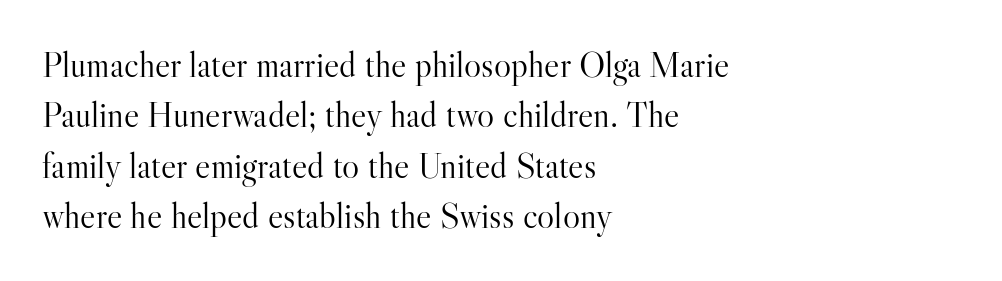
Q: Is the text bold? A: No.
Q: Is the text italic (slanted)? A: No, it is upright.
Q: Is the typeface a serif or a sans-serif typeface? A: Serif.
Q: Is the text underlined? A: No.
Q: How is the paragraph aligned? A: Left-aligned.
Q: Is the spacing between letters normal or unusually wide? A: Normal.
Q: Is the spacing between lines tight, normal or loose? A: Normal.
Q: Width (condensed, normal, or wide)? A: Normal.
Q: Stroke contrast? A: High.
Q: x-height? A: Small.
Q: Monospaced? A: No.
